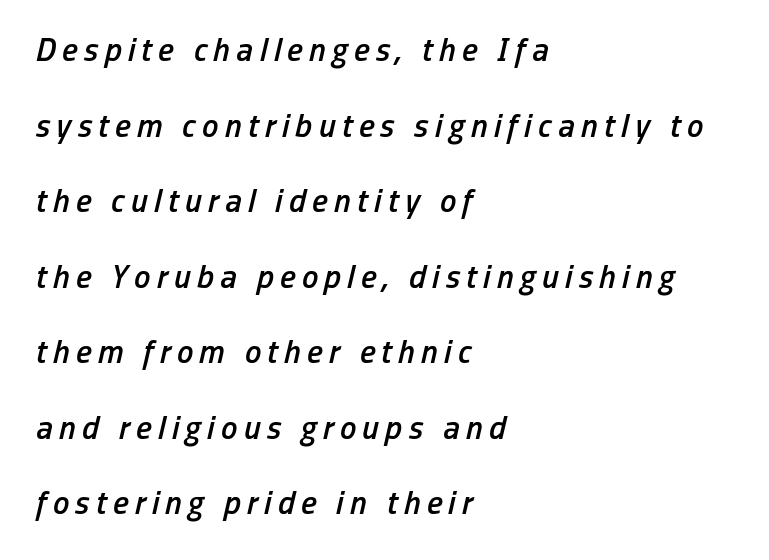
The image shows 33 px semibold, condensed type, italic (leaning right); set left-aligned, loose line spacing (2.29x), not underlined; low stroke contrast and a medium x-height.
